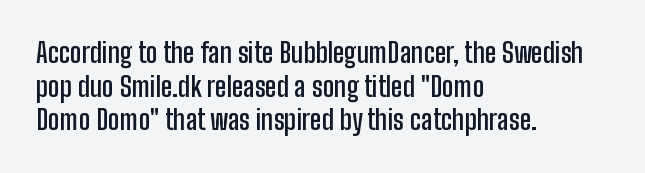
Does the copy run flush right? No — it runs flush left. The passage shown has conventional tracking throughout. Compared with an ordinary text face, these strokes are moderately heavier — a semibold. Unlike italic type, these characters show no tilt at all. No word sits above an underline.
